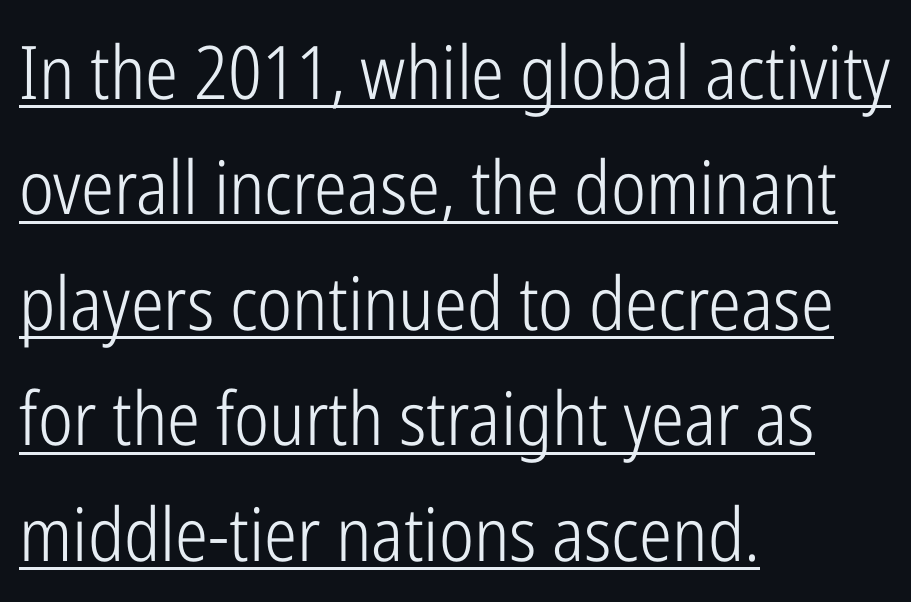
Q: Is the text bold? A: No.
Q: Is the text italic (slanted)? A: No, it is upright.
Q: Is the typeface a serif or a sans-serif typeface? A: Sans-serif.
Q: Is the text underlined? A: Yes.
Q: How is the paragraph aligned? A: Left-aligned.
Q: Is the spacing between letters normal or unusually wide? A: Normal.
Q: Is the spacing between lines tight, normal or loose? A: Normal.
Q: Width (condensed, normal, or wide)? A: Condensed.
Q: Stroke contrast? A: Low.
Q: x-height? A: Medium.
Q: Monospaced? A: No.
